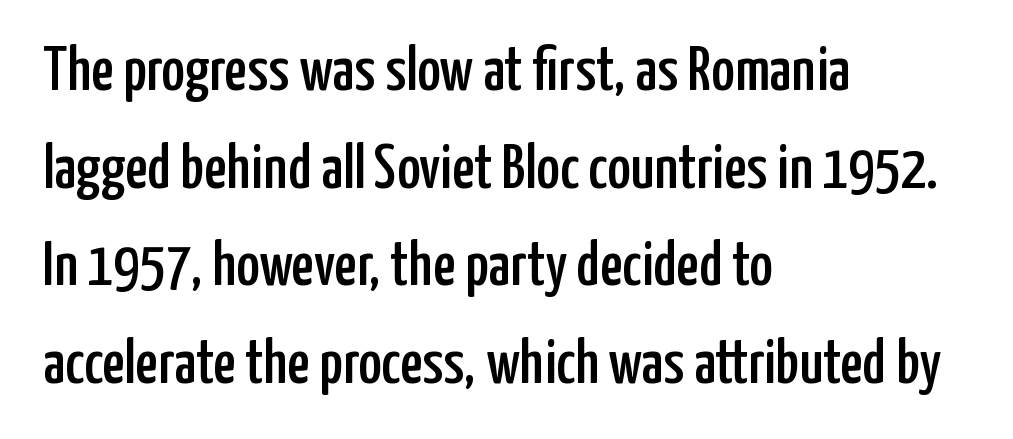
These lines sit exactly where default settings would place them. Short note: letters normally spaced. This sample has the flowing, uneven cadence of proportional lettering. The lines are quadded left.
